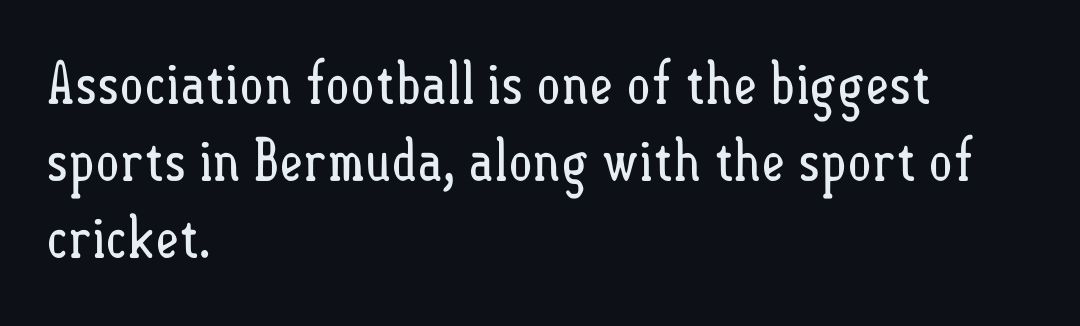
The letters advance in unequal steps, a hallmark of proportional type. Has an underline been added? It has not. Unlike italic type, these characters show no tilt at all. The ragged edge is on the right, which tells us the setting is flush left.
